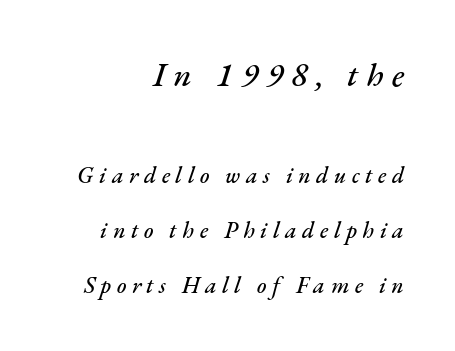
Q: Is the text italic (slanted)? A: Yes, it leans right by about 17 degrees.
Q: Is the text underlined? A: No.
Q: How is the paragraph aligned? A: Right-aligned.
Q: Is the spacing between letters normal or unusually wide? A: Unusually wide.
Q: Is the spacing between lines tight, normal or loose? A: Loose.
Q: Which block of text is set in a larger size, the first (top) or the second (bottom)? A: The first (top) one.
Q: Width (condensed, normal, or wide)? A: Normal.
Q: Stroke contrast? A: Medium.
Q: x-height? A: Small.
Q: Monospaced? A: No.
